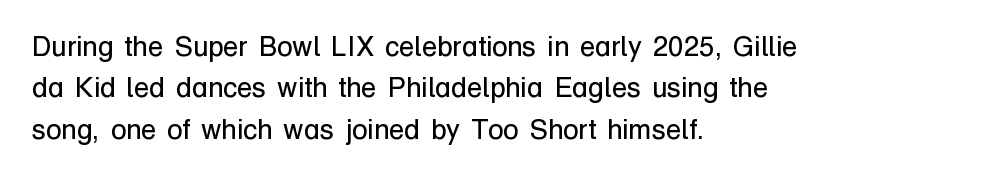
The image shows 28 px regular-weight sans-serif type, upright; set left-aligned, normal line spacing (1.48x), normal letter spacing, not underlined; low stroke contrast and a medium x-height.
